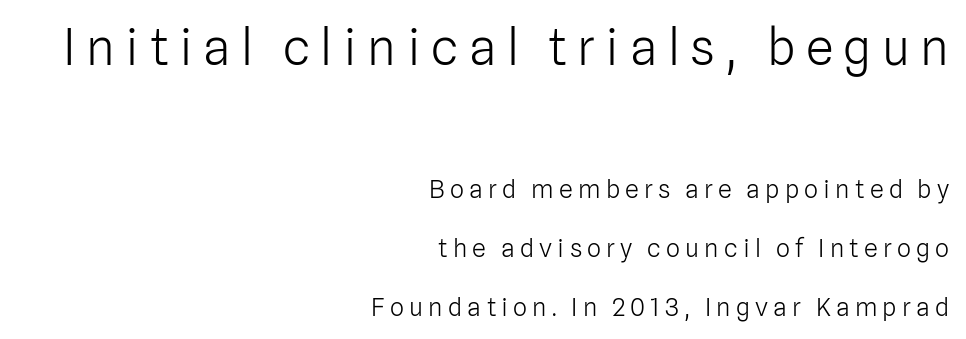
Q: Is the text bold? A: No.
Q: Is the text italic (slanted)? A: No, it is upright.
Q: Is the typeface a serif or a sans-serif typeface? A: Sans-serif.
Q: Is the text underlined? A: No.
Q: How is the paragraph aligned? A: Right-aligned.
Q: Is the spacing between letters normal or unusually wide? A: Unusually wide.
Q: Is the spacing between lines tight, normal or loose? A: Loose.
Q: Which block of text is set in a larger size, the first (top) or the second (bottom)? A: The first (top) one.
Q: Width (condensed, normal, or wide)? A: Normal.
Q: Stroke contrast? A: Low.
Q: x-height? A: Medium.
Q: Monospaced? A: No.
